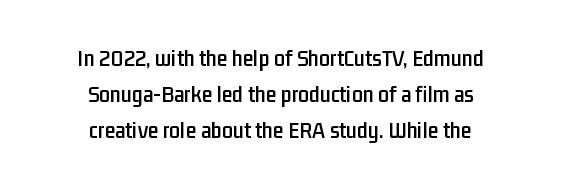
The image shows 24 px text type, upright; set centered, normal line spacing (1.51x), normal letter spacing, not underlined.
